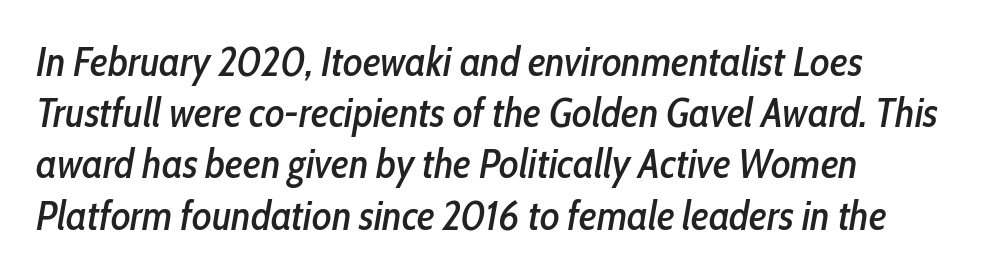
Q: Is the text italic (slanted)? A: Yes, it leans right by about 10 degrees.
Q: Is the text underlined? A: No.
Q: How is the paragraph aligned? A: Left-aligned.
Q: Is the spacing between letters normal or unusually wide? A: Normal.
Q: Is the spacing between lines tight, normal or loose? A: Normal.
Q: Width (condensed, normal, or wide)? A: Condensed.
Q: Stroke contrast? A: Low.
Q: x-height? A: Medium.
Q: Monospaced? A: No.
